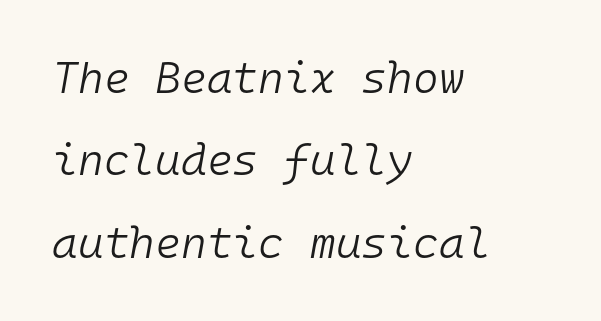
Q: Is the text bold? A: No.
Q: Is the text italic (slanted)? A: Yes, it leans right by about 10 degrees.
Q: Is the text underlined? A: No.
Q: How is the paragraph aligned? A: Left-aligned.
Q: Is the spacing between letters normal or unusually wide? A: Normal.
Q: Width (condensed, normal, or wide)? A: Normal.
Q: Stroke contrast? A: Low.
Q: x-height? A: Medium.
Q: Monospaced? A: Yes.
